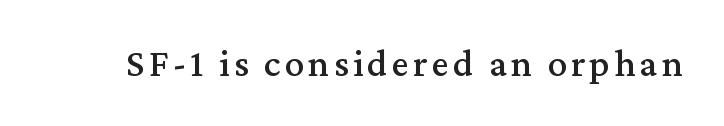
{"serif": "yes", "italic": "no", "width": "normal", "stroke_contrast": "medium", "x_height": "medium", "monospaced": "no", "underline": "no", "glyph_px": 39}
